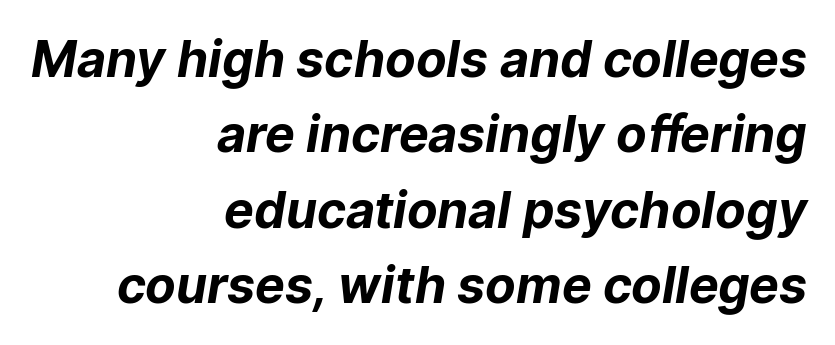
{"serif": "no", "bold": "yes", "weight": "bold", "width": "normal", "stroke_contrast": "low", "x_height": "medium", "monospaced": "no", "underline": "no", "align": "right", "line_spacing": "normal", "line_spacing_ratio": 1.51, "letter_spacing": "normal", "letter_spacing_em": 0.0, "glyph_px": 50}
